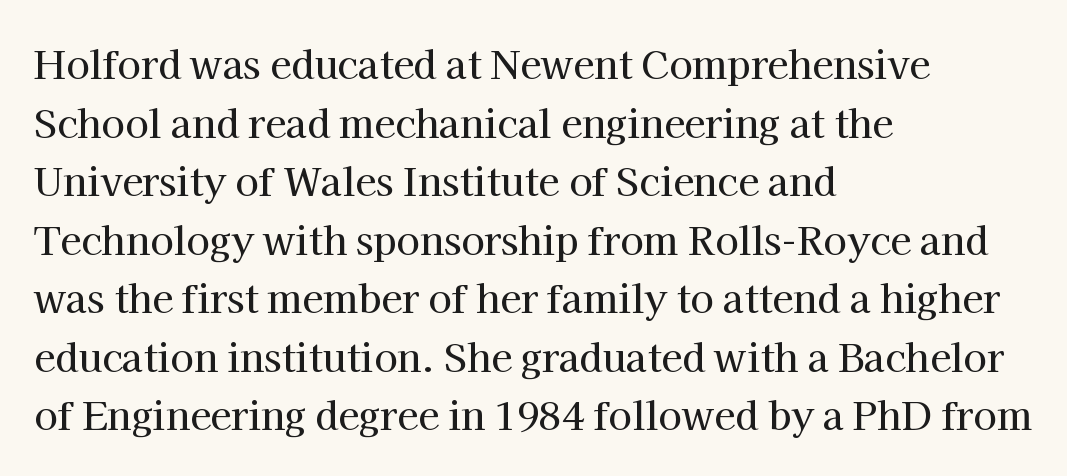
Q: Is the text italic (slanted)? A: No, it is upright.
Q: Is the typeface a serif or a sans-serif typeface? A: Serif.
Q: Is the text underlined? A: No.
Q: How is the paragraph aligned? A: Left-aligned.
Q: Is the spacing between letters normal or unusually wide? A: Normal.
Q: Is the spacing between lines tight, normal or loose? A: Normal.
Q: Width (condensed, normal, or wide)? A: Normal.
Q: Stroke contrast? A: High.
Q: x-height? A: Medium.
Q: Monospaced? A: No.
